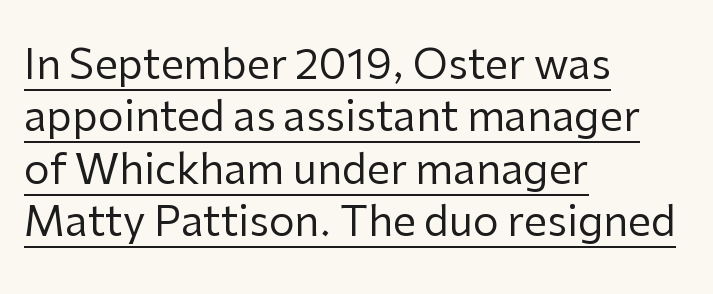
The image shows 41 px regular-weight sans-serif type, upright; set left-aligned, normal line spacing (1.28x), normal letter spacing, underlined; low stroke contrast and a medium x-height.
